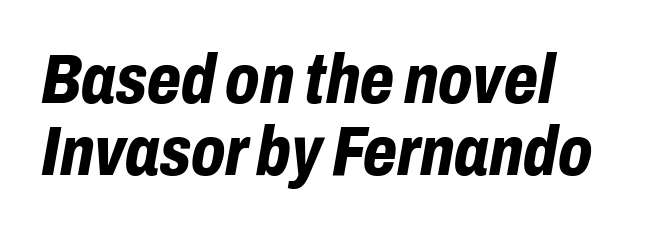
The image shows 70 px bold, condensed type, italic (leaning right); set tight line spacing (1.03x), normal letter spacing, not underlined; low stroke contrast and a medium x-height.
